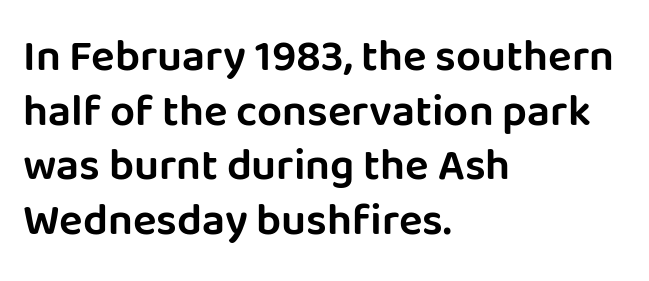
Upright lettering throughout. Short and long lines alike share a common starting point at left. Character widths vary here, with narrow letters taking less room than wide ones. The baseline area is clear.
